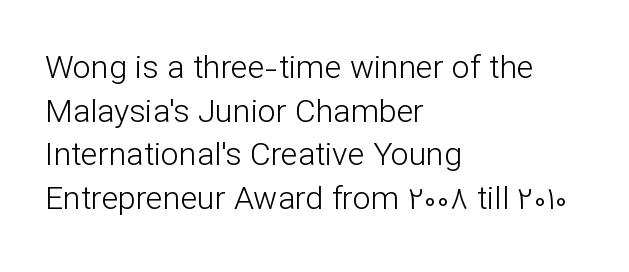
{"serif": "no", "italic": "no", "bold": "no", "weight": "light", "width": "normal", "stroke_contrast": "low", "x_height": "medium", "monospaced": "no", "underline": "no", "align": "left", "line_spacing": "normal", "line_spacing_ratio": 1.36, "letter_spacing": "normal", "letter_spacing_em": 0.0, "glyph_px": 32}
